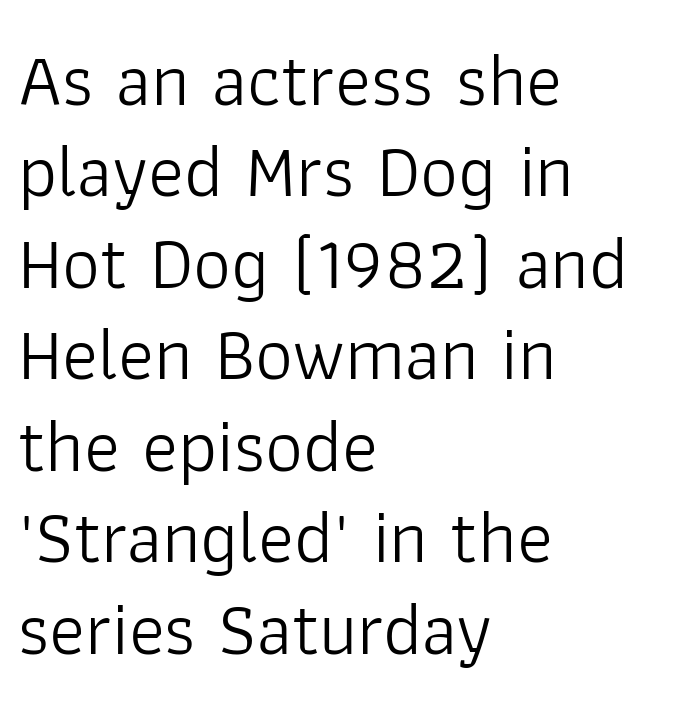
{"serif": "no", "italic": "no", "bold": "no", "weight": "light", "width": "normal", "stroke_contrast": "low", "x_height": "medium", "monospaced": "no", "underline": "no", "align": "left", "line_spacing_ratio": 1.22, "letter_spacing": "normal", "letter_spacing_em": 0.0, "glyph_px": 75}
